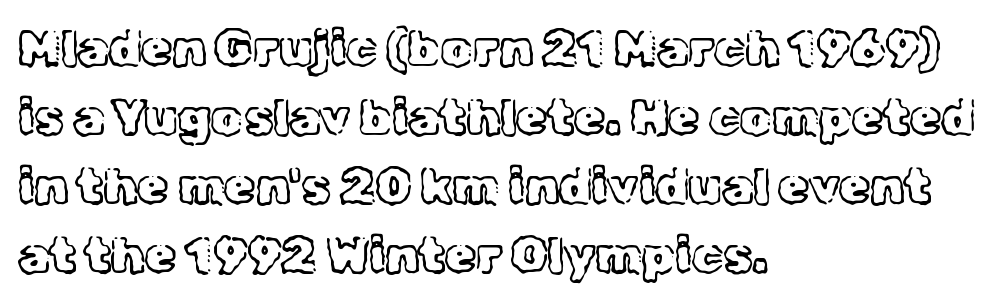
The image shows 50 px light serif type, upright; set left-aligned, normal line spacing (1.38x), normal letter spacing, not underlined; a medium x-height.
